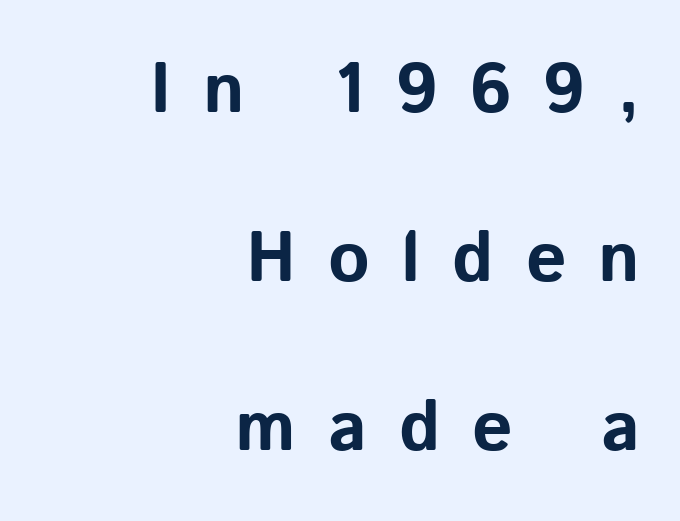
The image shows 71 px bold sans-serif type, upright; set right-aligned, loose line spacing (2.38x), unusually wide letter spacing (+0.45 em), not underlined; low stroke contrast and a medium x-height.
